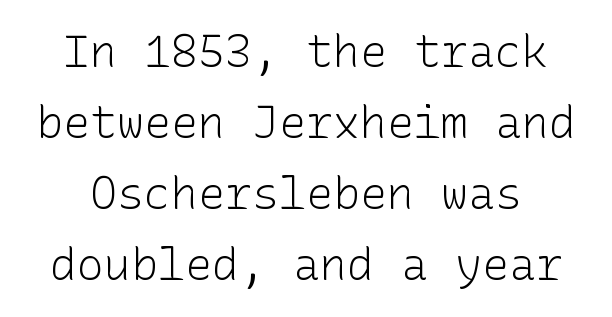
The image shows 45 px light sans-serif type, upright; set normal line spacing (1.58x), normal letter spacing, not underlined; low stroke contrast and a medium x-height.
